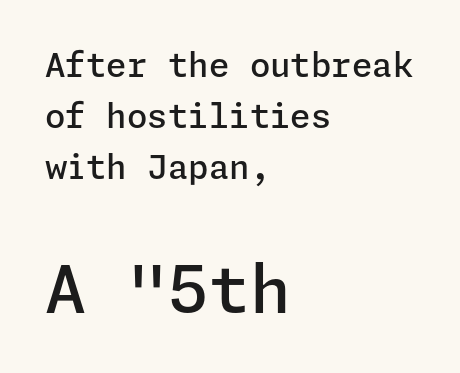
The image shows 66 px semibold sans-serif type, upright; set left-aligned, normal line spacing (1.54x), normal letter spacing, not underlined; the second (bottom) block is 2.0x larger; low stroke contrast and a medium x-height.
